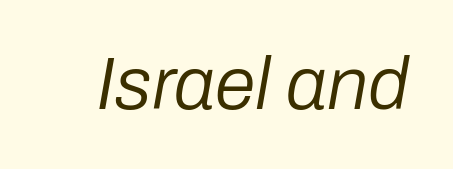
{"italic": "yes", "lean": "right", "slant_degrees": 10, "bold": "no", "weight": "regular", "width": "normal", "stroke_contrast": "low", "x_height": "medium", "monospaced": "no", "underline": "no", "letter_spacing": "normal", "letter_spacing_em": 0.0, "glyph_px": 74}
